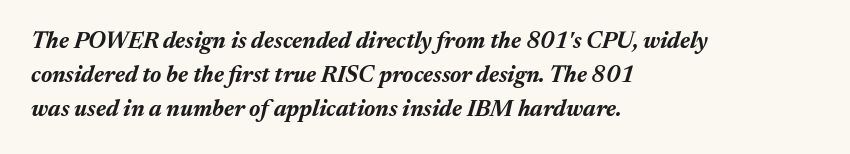
{"italic": "yes", "lean": "right", "slant_degrees": 17, "bold": "yes", "underline": "no", "align": "left", "line_spacing": "normal", "line_spacing_ratio": 1.47, "letter_spacing": "normal", "letter_spacing_em": 0.0, "glyph_px": 23}
